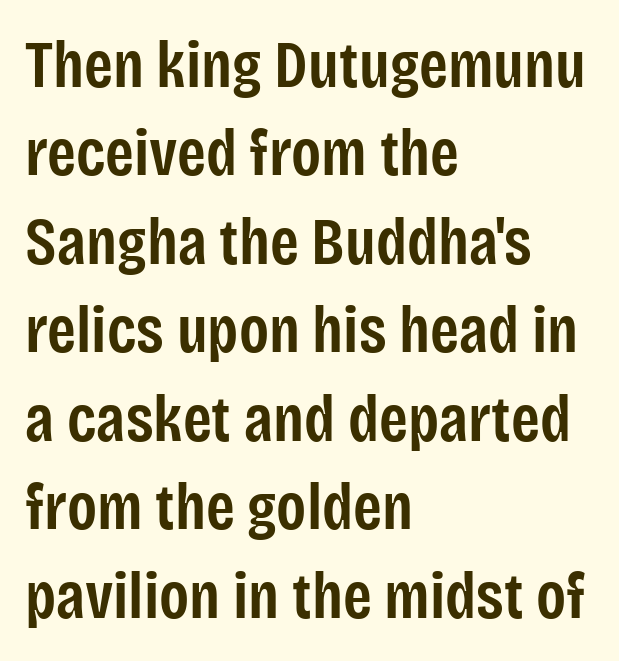
The typeface chosen for these lines omits serifs. Compared with an ordinary text face, these strokes are moderately heavier — a semibold. A classic flush-left, rag-right setting is used for this passage. The type sits square on the baseline with zero lean.
